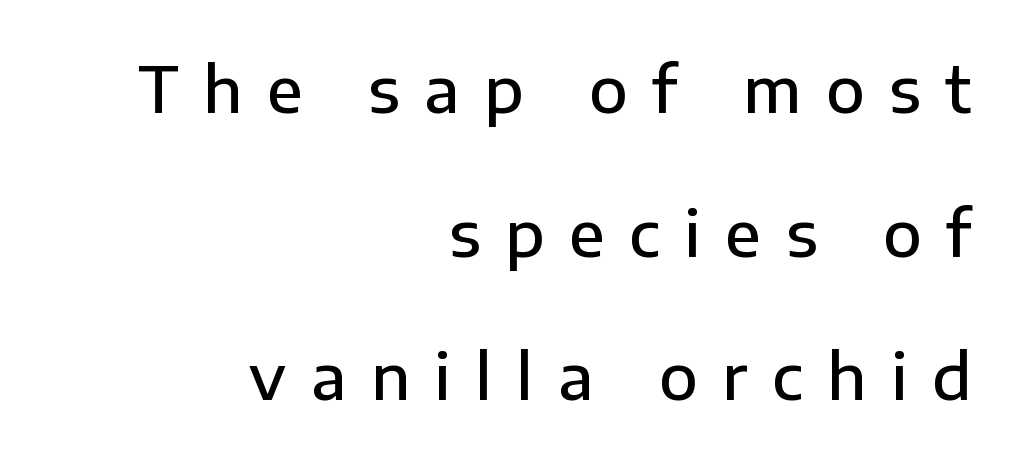
{"serif": "no", "italic": "no", "bold": "semi", "weight": "semibold", "width": "normal", "stroke_contrast": "low", "x_height": "medium", "monospaced": "no", "underline": "no", "align": "right", "line_spacing": "loose", "line_spacing_ratio": 2.28, "letter_spacing": "wide", "letter_spacing_em": 0.39, "glyph_px": 63}
